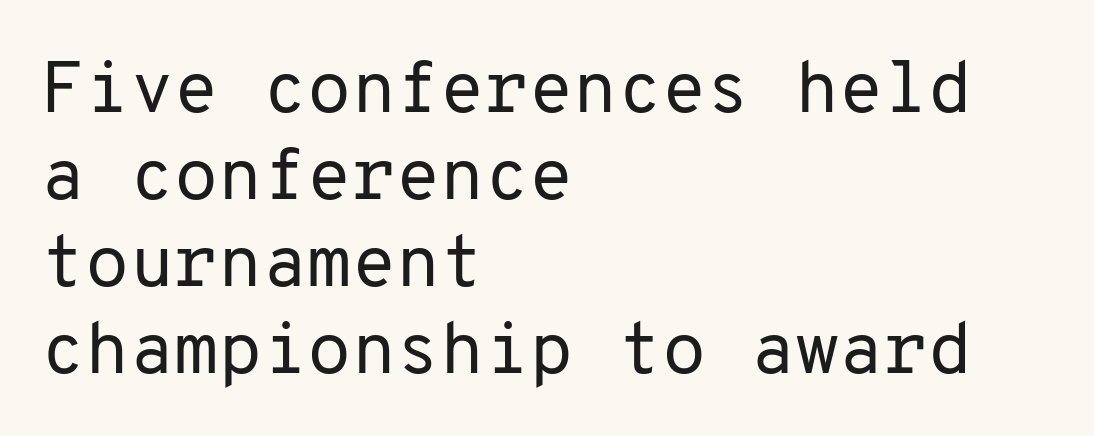
The image shows 72 px regular-weight sans-serif type, upright, monospaced; set left-aligned, line spacing 1.21x, normal letter spacing, not underlined; low stroke contrast and a medium x-height.
